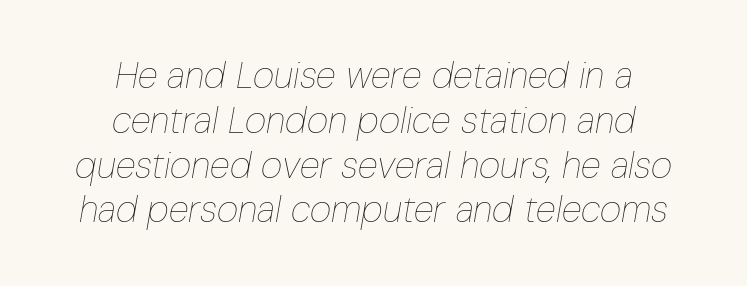
{"italic": "yes", "lean": "right", "slant_degrees": 10, "bold": "no", "weight": "thin", "width": "condensed", "stroke_contrast": "low", "x_height": "medium", "monospaced": "no", "underline": "no", "align": "center", "line_spacing_ratio": 1.21, "letter_spacing": "normal", "letter_spacing_em": 0.0, "glyph_px": 37}
